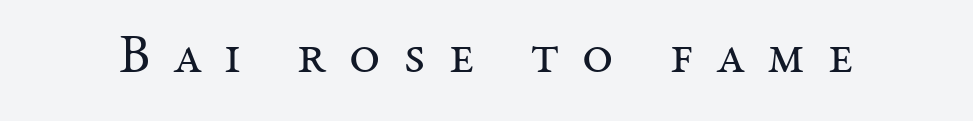
The image shows 54 px regular-weight serif type, upright; set unusually wide letter spacing (+0.41 em), not underlined; medium stroke contrast and a medium x-height.
